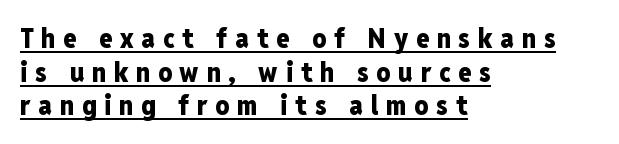
Q: Is the text bold? A: Yes.
Q: Is the text italic (slanted)? A: No, it is upright.
Q: Is the text underlined? A: Yes.
Q: How is the paragraph aligned? A: Left-aligned.
Q: Is the spacing between letters normal or unusually wide? A: Unusually wide.
Q: Is the spacing between lines tight, normal or loose? A: Normal.
